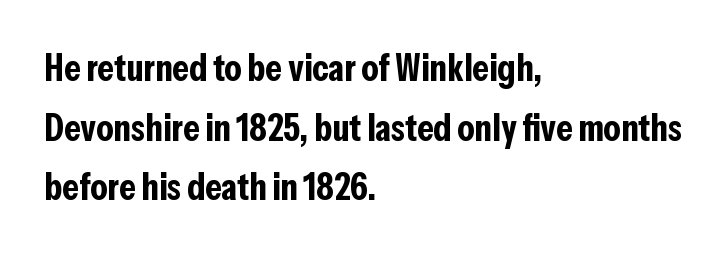
Weight: bold. Varying glyph widths throughout — classic text-font behaviour. Underlining? Definitely not there. Grotesque or geometric, the face here clearly has no serifs. Students, note that the glyphs here touch the page at normal intervals. Notice how descenders clear the ascenders below comfortably — that's standard leading.
